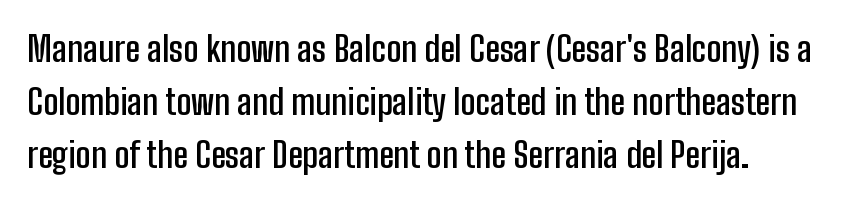
{"serif": "no", "italic": "no", "bold": "semi", "weight": "semibold", "width": "condensed", "stroke_contrast": "low", "x_height": "medium", "monospaced": "no", "underline": "no", "line_spacing": "normal", "line_spacing_ratio": 1.52, "letter_spacing": "normal", "letter_spacing_em": 0.0, "glyph_px": 35}
